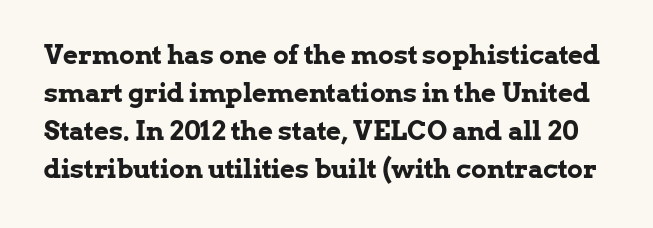
{"italic": "no", "bold": "yes", "underline": "no", "line_spacing": "normal", "line_spacing_ratio": 1.46, "letter_spacing": "normal", "letter_spacing_em": 0.0, "glyph_px": 26}
